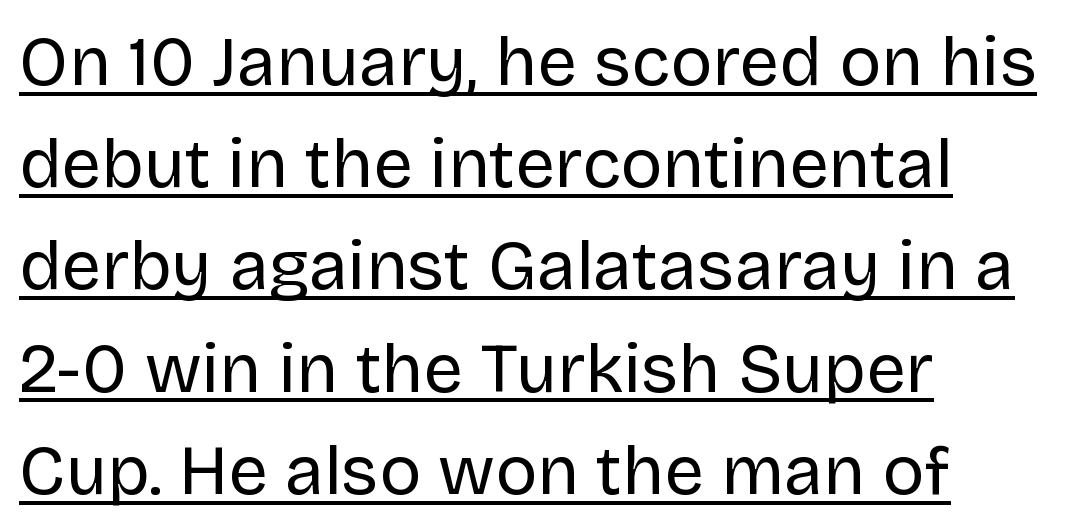
The image shows 70 px regular-weight sans-serif type, upright; set left-aligned, normal line spacing (1.46x), normal letter spacing, underlined; low stroke contrast and a large x-height.
